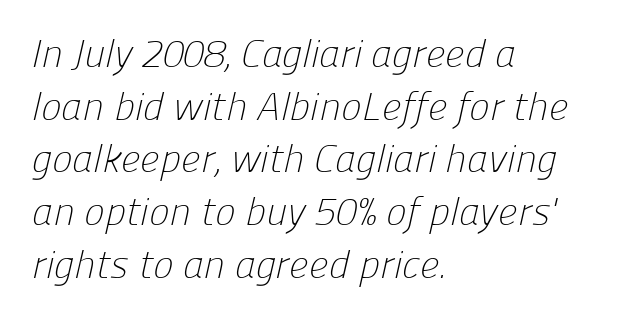
{"serif": "no", "bold": "no", "weight": "light", "width": "normal", "stroke_contrast": "low", "x_height": "medium", "monospaced": "no", "underline": "no", "align": "left", "line_spacing": "normal", "line_spacing_ratio": 1.35, "letter_spacing": "normal", "letter_spacing_em": 0.0, "glyph_px": 39}
